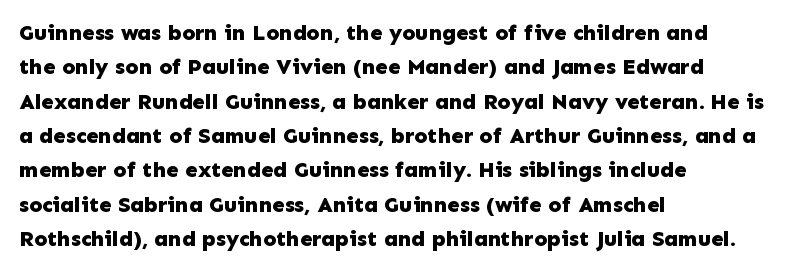
Upright lettering throughout. Just letters on the line, the space beneath them empty. The vertical gap from one line to the next is medium. Strong, thick strokes mark this as bold type. Short and long lines alike share a common starting point at left.
